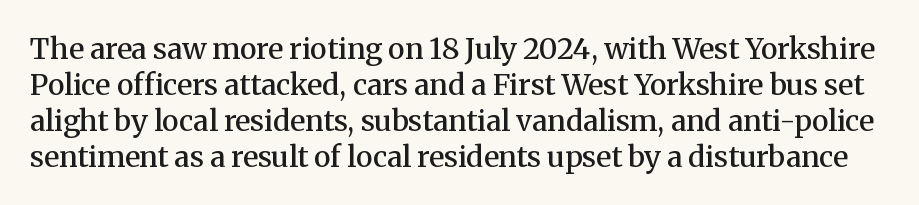
The string is rendered with underlining switched off. The face used here is a semibold: visibly heavier than regular, lighter than bold. The letters sit at their default tracking, neither squeezed nor spread. Italic? Not at all — the glyphs are vertical.
